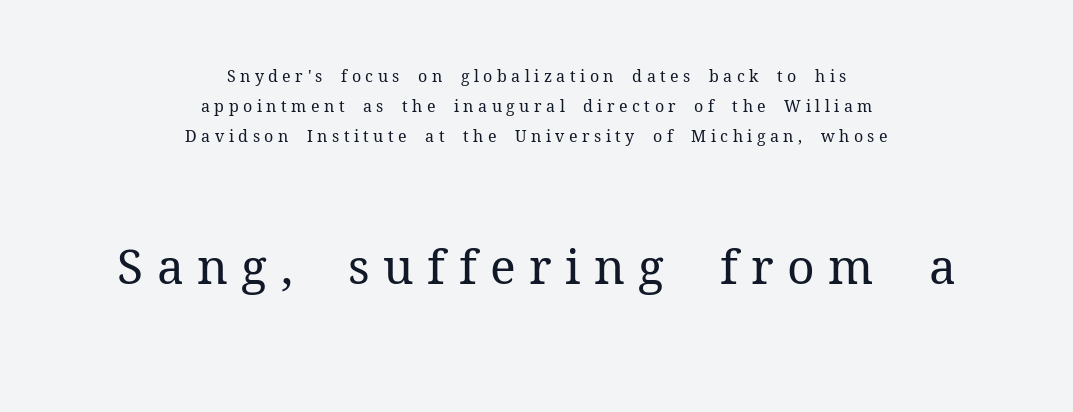
The image shows 48 px regular-weight serif type, upright; set centered, line spacing 1.87x, unusually wide letter spacing (+0.28 em), not underlined; the second (bottom) block is 3.0x larger; medium stroke contrast and a medium x-height.
